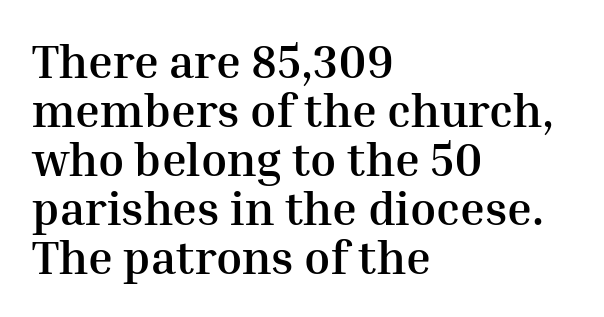
In terms of letterform style, serifs are clearly present. Line beginnings align vertically; line endings do not. Here the designer chose a conventional face with non-uniform glyph widths. Has an underline been added? It has not.
